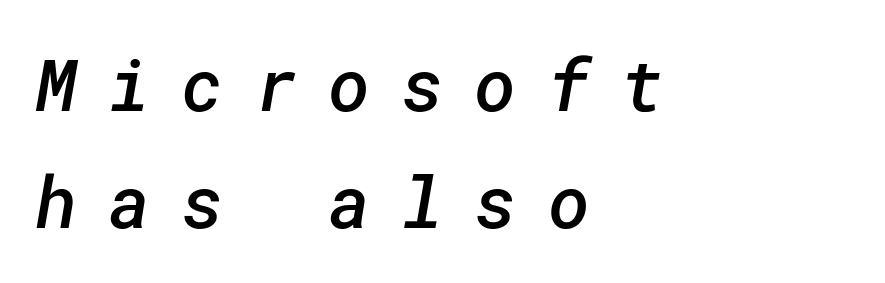
Caption: expanded tracking, letters set apart. The characters display no serif detailing; their extremities are plain. Where is the straight margin? On the left. Weight: semibold (demi). Baseline-to-baseline distance is the conventional proportion of letter height. The space beneath each line is pristine and unruled.
